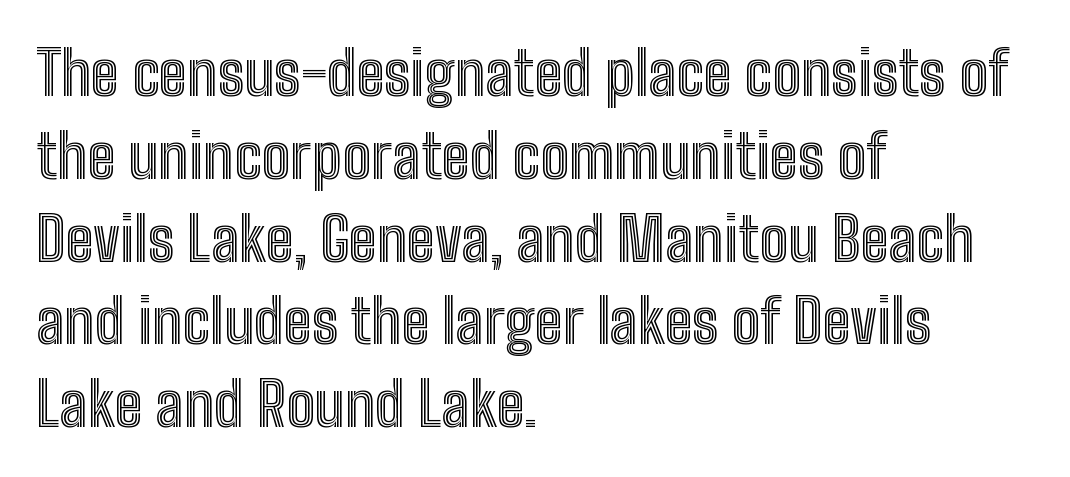
Q: Is the text italic (slanted)? A: No, it is upright.
Q: Is the text underlined? A: No.
Q: How is the paragraph aligned? A: Left-aligned.
Q: Is the spacing between letters normal or unusually wide? A: Normal.
Q: Is the spacing between lines tight, normal or loose? A: Normal.
Q: Width (condensed, normal, or wide)? A: Condensed.
Q: x-height? A: Medium.
Q: Monospaced? A: No.
